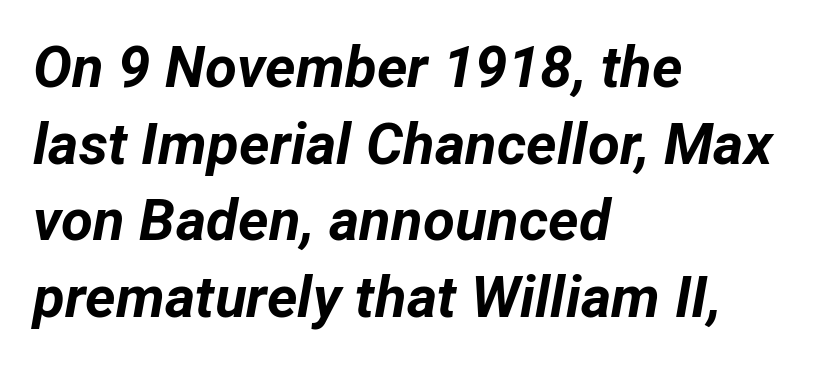
Q: Is the text bold? A: Yes.
Q: Is the text italic (slanted)? A: Yes, it leans right by about 12 degrees.
Q: Is the text underlined? A: No.
Q: How is the paragraph aligned? A: Left-aligned.
Q: Is the spacing between letters normal or unusually wide? A: Normal.
Q: Is the spacing between lines tight, normal or loose? A: Normal.
Q: Width (condensed, normal, or wide)? A: Normal.
Q: Stroke contrast? A: Low.
Q: x-height? A: Medium.
Q: Monospaced? A: No.
